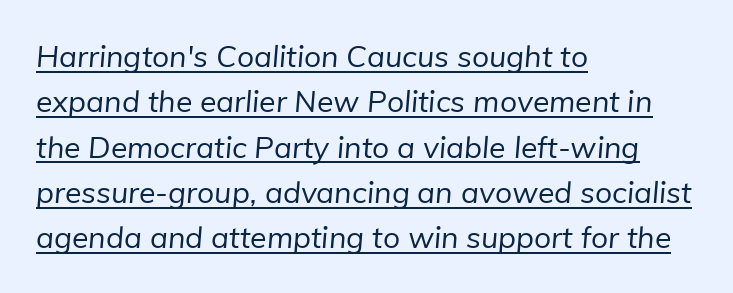
{"serif": "no", "bold": "no", "weight": "regular", "width": "normal", "stroke_contrast": "low", "x_height": "medium", "monospaced": "no", "underline": "yes", "align": "left", "line_spacing": "normal", "line_spacing_ratio": 1.51, "letter_spacing": "normal", "letter_spacing_em": 0.0, "glyph_px": 30}
